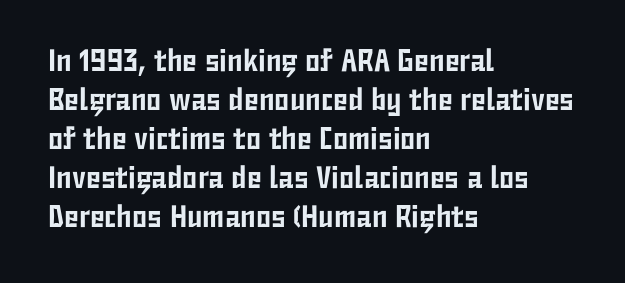
The image shows 31 px condensed sans-serif type, upright; set left-aligned, normal line spacing (1.26x), normal letter spacing, not underlined; low stroke contrast and a medium x-height.
